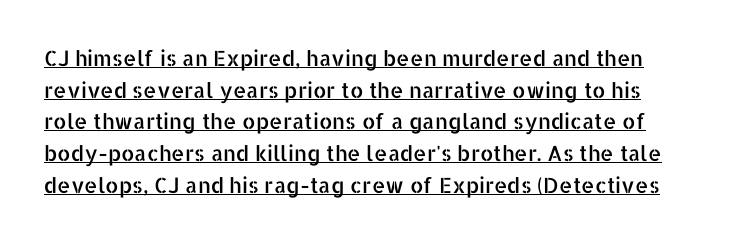
{"italic": "no", "underline": "yes", "line_spacing": "normal", "line_spacing_ratio": 1.51, "letter_spacing": "normal", "letter_spacing_em": 0.0, "glyph_px": 21}
